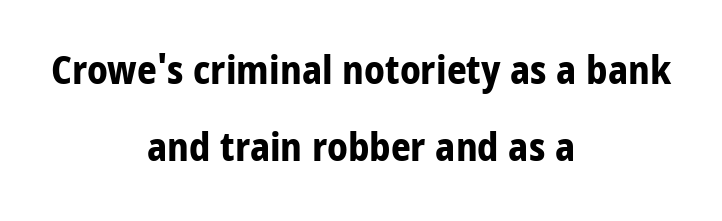
In terms of leading, this rendering errs on the spacious side. A centered setting, common on invitations and titles, is used for this passage. Chunky letters — that's bold for sure. Every stem runs plumb, perpendicular to the baseline. Spacing verdict: proportional, widths tailored to each character. Does extra space separate the letters? No, they use regular spacing.
